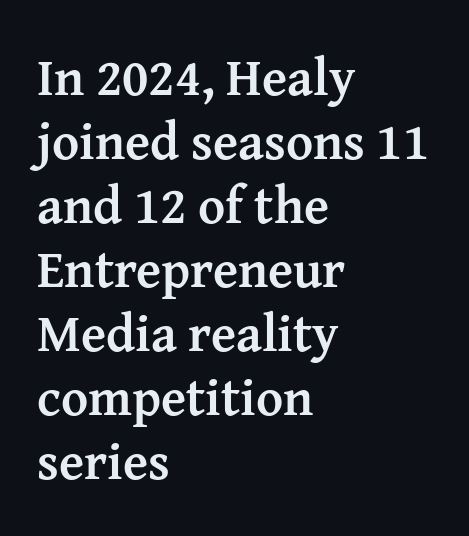
The image shows 52 px semibold serif type, upright; set left-aligned, line spacing 1.23x, normal letter spacing, not underlined; medium stroke contrast and a medium x-height.
